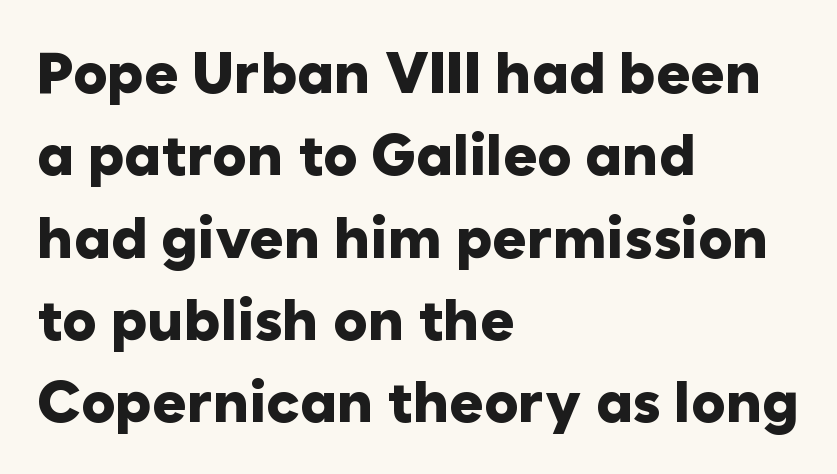
Q: Is the text bold? A: Yes.
Q: Is the text italic (slanted)? A: No, it is upright.
Q: Is the typeface a serif or a sans-serif typeface? A: Sans-serif.
Q: Is the text underlined? A: No.
Q: How is the paragraph aligned? A: Left-aligned.
Q: Is the spacing between letters normal or unusually wide? A: Normal.
Q: Is the spacing between lines tight, normal or loose? A: Normal.
Q: Width (condensed, normal, or wide)? A: Normal.
Q: Stroke contrast? A: Low.
Q: x-height? A: Medium.
Q: Monospaced? A: No.
